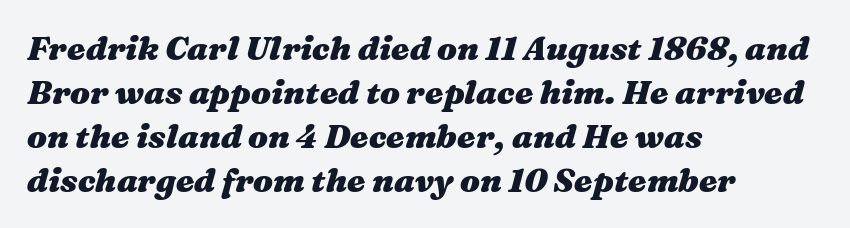
The paragraph shown leans on its left margin. Is the type bold? Yes — the strokes are clearly thick and heavy. The passage shown is typed in a proportional face where columns would drift. Rule under the text: the space is simply empty. Slanted lettering throughout. The passage shown stacks its lines at a standard gap.
